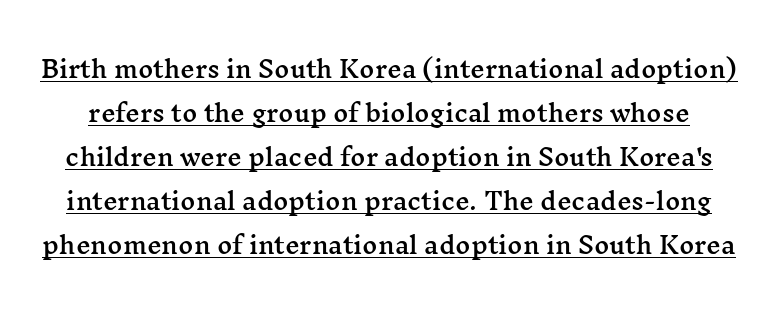
The image shows 23 px text type, upright; set loose line spacing (1.91x), normal letter spacing, underlined.
